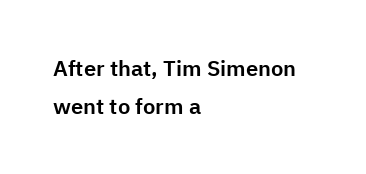
{"italic": "no", "underline": "no", "align": "left", "line_spacing_ratio": 1.72, "letter_spacing": "normal", "letter_spacing_em": 0.0, "glyph_px": 22}
